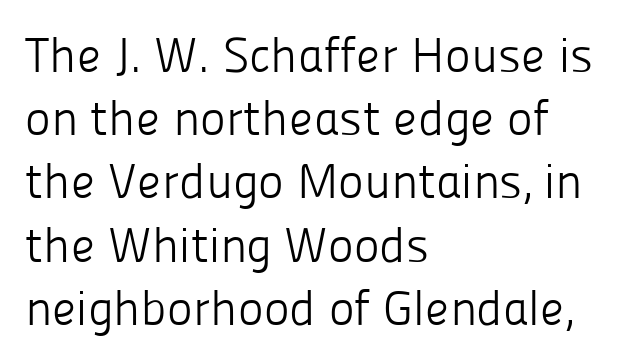
Q: Is the text bold? A: No.
Q: Is the text italic (slanted)? A: No, it is upright.
Q: Is the typeface a serif or a sans-serif typeface? A: Sans-serif.
Q: Is the text underlined? A: No.
Q: How is the paragraph aligned? A: Left-aligned.
Q: Is the spacing between letters normal or unusually wide? A: Normal.
Q: Is the spacing between lines tight, normal or loose? A: Normal.
Q: Width (condensed, normal, or wide)? A: Normal.
Q: Stroke contrast? A: Low.
Q: x-height? A: Medium.
Q: Monospaced? A: No.
